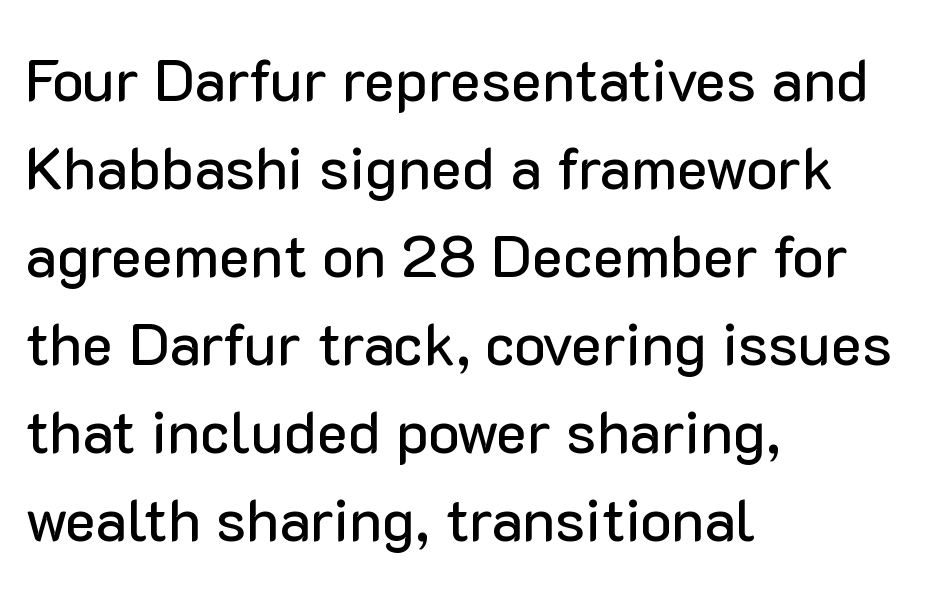
Q: Is the text italic (slanted)? A: No, it is upright.
Q: Is the typeface a serif or a sans-serif typeface? A: Sans-serif.
Q: Is the text underlined? A: No.
Q: How is the paragraph aligned? A: Left-aligned.
Q: Is the spacing between letters normal or unusually wide? A: Normal.
Q: Is the spacing between lines tight, normal or loose? A: Normal.
Q: Width (condensed, normal, or wide)? A: Normal.
Q: Stroke contrast? A: Low.
Q: x-height? A: Medium.
Q: Monospaced? A: No.
